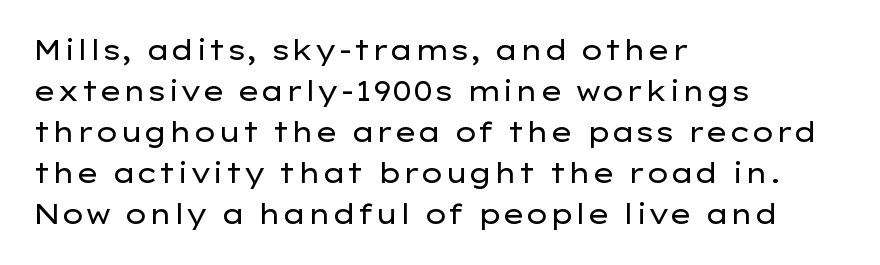
The image shows 27 px text type, upright; set left-aligned, normal line spacing (1.52x), normal letter spacing, not underlined.
